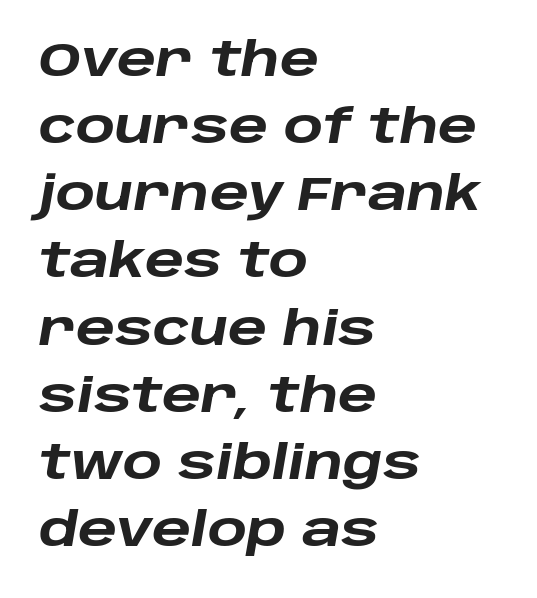
Q: Is the text bold? A: Yes.
Q: Is the text italic (slanted)? A: Yes, it leans right by about 10 degrees.
Q: Is the text underlined? A: No.
Q: How is the paragraph aligned? A: Left-aligned.
Q: Is the spacing between letters normal or unusually wide? A: Normal.
Q: Is the spacing between lines tight, normal or loose? A: Normal.
Q: Width (condensed, normal, or wide)? A: Wide.
Q: Stroke contrast? A: Low.
Q: x-height? A: Large.
Q: Monospaced? A: No.
